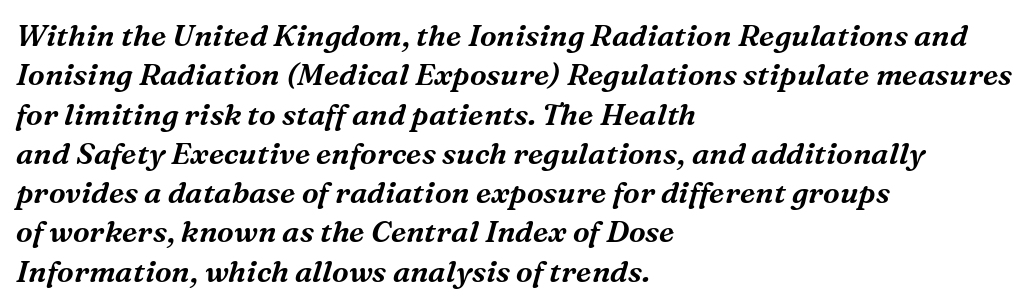
{"serif": "yes", "italic": "yes", "lean": "right", "slant_degrees": 16, "width": "normal", "stroke_contrast": "medium", "x_height": "medium", "monospaced": "no", "underline": "no", "align": "left", "line_spacing": "normal", "line_spacing_ratio": 1.31, "letter_spacing": "normal", "letter_spacing_em": 0.0, "glyph_px": 30}
